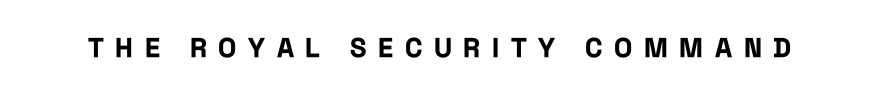
{"italic": "no", "bold": "yes", "underline": "no", "letter_spacing": "wide", "letter_spacing_em": 0.43, "glyph_px": 27}
